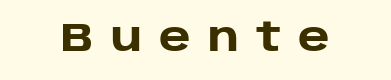
{"serif": "no", "italic": "no", "bold": "yes", "weight": "heavy", "width": "normal", "stroke_contrast": "low", "x_height": "large", "monospaced": "no", "underline": "no", "letter_spacing": "wide", "letter_spacing_em": 0.43, "glyph_px": 40}
